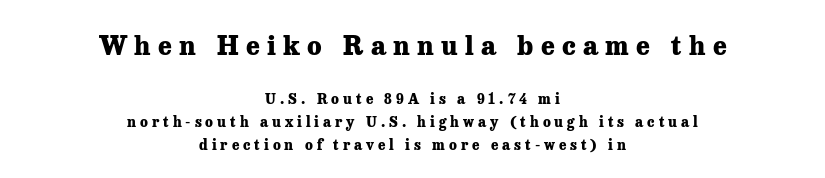
No word sits above an underline. Italic: no, the glyphs are upright roman. Typesetter's note: full bold, strokes at maximum text heaviness. The tracking jumps out immediately: characters are airy and widely separated.
